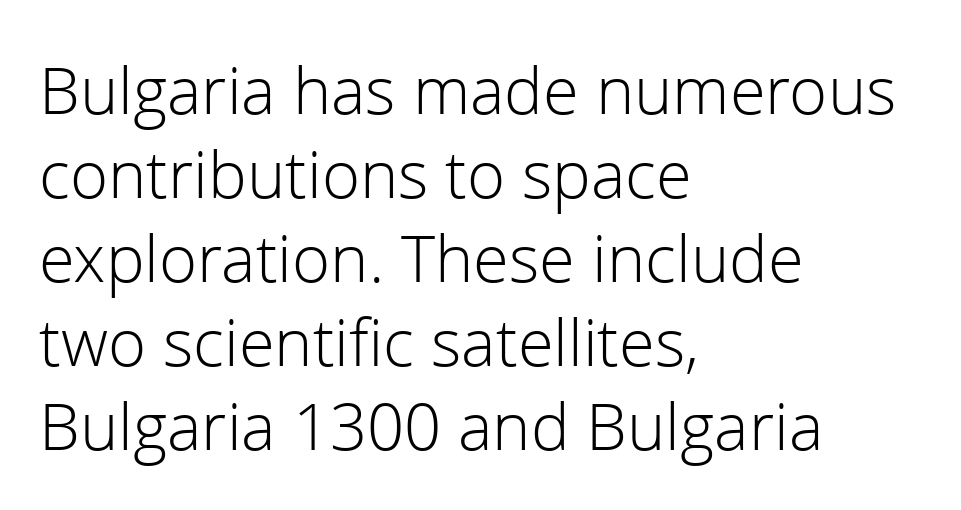
The image shows 70 px light sans-serif type, upright; set left-aligned, line spacing 1.2x, normal letter spacing, not underlined; low stroke contrast and a medium x-height.
